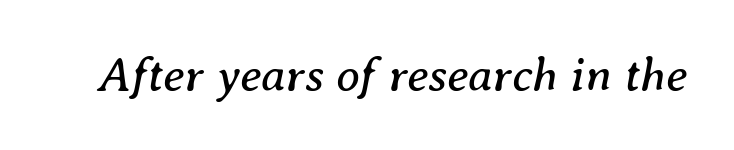
This rendering features lettering with no underline. What kind of face is this? One with serifs. A typesetter would mark this as italic. Here the designer chose a conventional face with non-uniform glyph widths. Counters stay open thanks to moderate or lighter strokes. Glyph-to-glyph distance matches everyday printed text.
